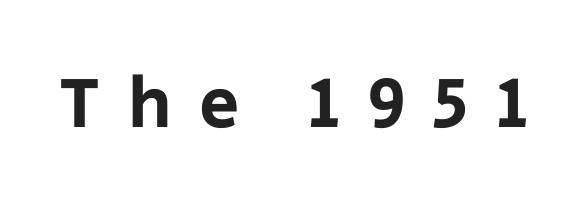
Q: Is the text italic (slanted)? A: No, it is upright.
Q: Is the typeface a serif or a sans-serif typeface? A: Sans-serif.
Q: Is the text underlined? A: No.
Q: Is the spacing between letters normal or unusually wide? A: Unusually wide.
Q: Width (condensed, normal, or wide)? A: Normal.
Q: Stroke contrast? A: Low.
Q: x-height? A: Large.
Q: Monospaced? A: No.
